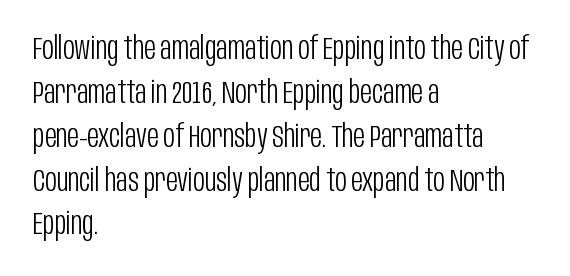
{"serif": "no", "italic": "no", "bold": "no", "weight": "light", "width": "condensed", "stroke_contrast": "low", "x_height": "large", "monospaced": "no", "underline": "no", "align": "left", "line_spacing": "normal", "line_spacing_ratio": 1.37, "letter_spacing": "normal", "letter_spacing_em": 0.0, "glyph_px": 32}
